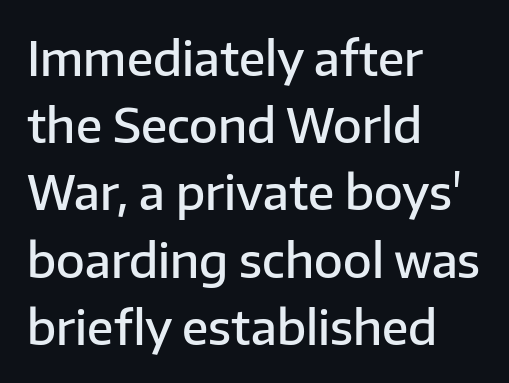
The image shows 47 px semibold sans-serif type, upright; set left-aligned, normal line spacing (1.43x), normal letter spacing, not underlined; low stroke contrast and a medium x-height.
